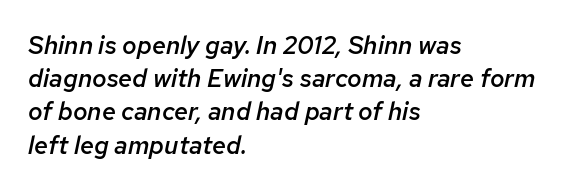
Honestly, there is no underline to notice here at all. Quick note: interline space is typical. No extra tracking has been applied to these lines. One-word summary of the alignment: left. A typesetter would mark this as italic.
